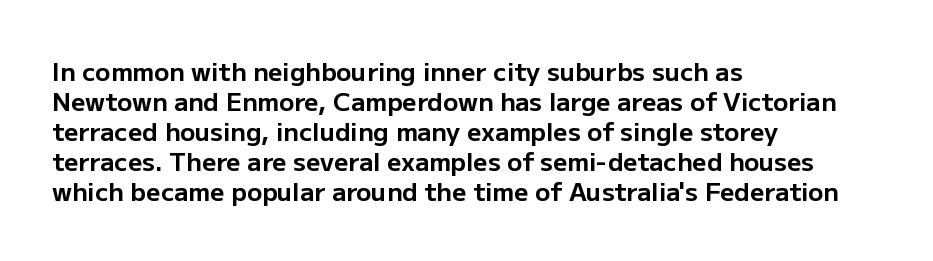
Default kerning and tracking; the words read as compact shapes. The letters stand upright; this is a roman face. Pretty heavy lettering here — definitely bold. The words here are not underlined.
